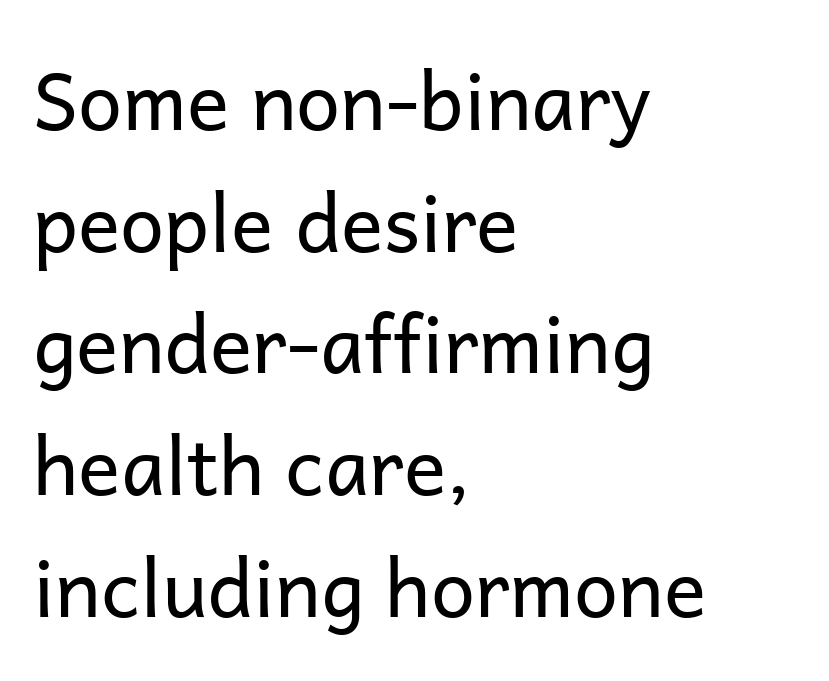
{"serif": "no", "italic": "no", "bold": "no", "weight": "regular", "width": "normal", "stroke_contrast": "low", "x_height": "medium", "monospaced": "no", "underline": "no", "align": "left", "line_spacing": "normal", "line_spacing_ratio": 1.54, "letter_spacing": "normal", "letter_spacing_em": 0.0, "glyph_px": 79}
